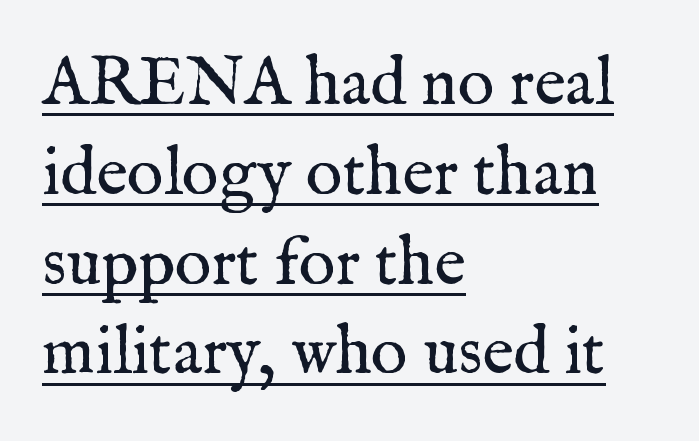
{"serif": "yes", "italic": "no", "bold": "no", "weight": "regular", "width": "normal", "stroke_contrast": "medium", "x_height": "medium", "monospaced": "no", "underline": "yes", "align": "left", "line_spacing": "normal", "line_spacing_ratio": 1.32, "letter_spacing": "normal", "letter_spacing_em": 0.0, "glyph_px": 68}
